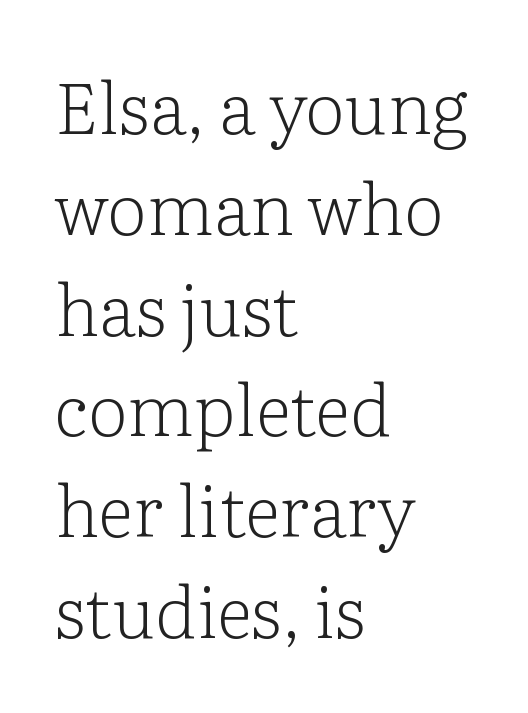
Q: Is the text bold? A: No.
Q: Is the text italic (slanted)? A: No, it is upright.
Q: Is the typeface a serif or a sans-serif typeface? A: Serif.
Q: Is the text underlined? A: No.
Q: How is the paragraph aligned? A: Left-aligned.
Q: Is the spacing between letters normal or unusually wide? A: Normal.
Q: Is the spacing between lines tight, normal or loose? A: Normal.
Q: Width (condensed, normal, or wide)? A: Normal.
Q: Stroke contrast? A: Low.
Q: x-height? A: Medium.
Q: Monospaced? A: No.
